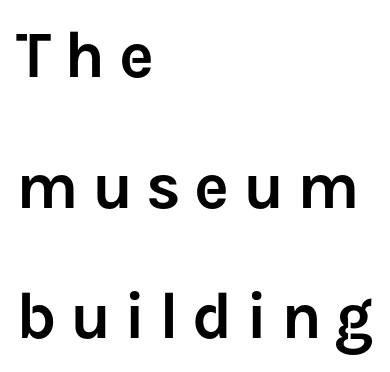
This is roman type, the default non-slanted kind. Someone cranked the tracking dial way up on this one. Summary of vertical rhythm: relaxed, with wide interline spacing. The zone under the glyphs is completely vacant. Horizontally, the lines are justified to the leading edge only. Think of a printed novel: that variable character pitch is what you see here.
